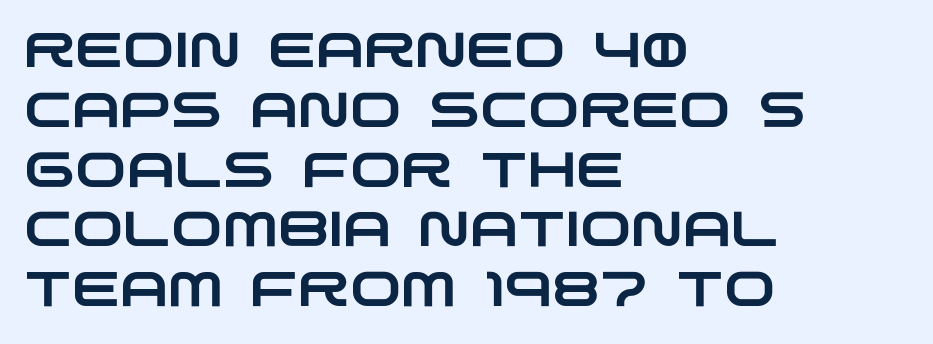
Q: Is the typeface a serif or a sans-serif typeface? A: Sans-serif.
Q: Is the text underlined? A: No.
Q: How is the paragraph aligned? A: Left-aligned.
Q: Is the spacing between letters normal or unusually wide? A: Normal.
Q: Width (condensed, normal, or wide)? A: Wide.
Q: Stroke contrast? A: Low.
Q: x-height? A: Large.
Q: Monospaced? A: No.
